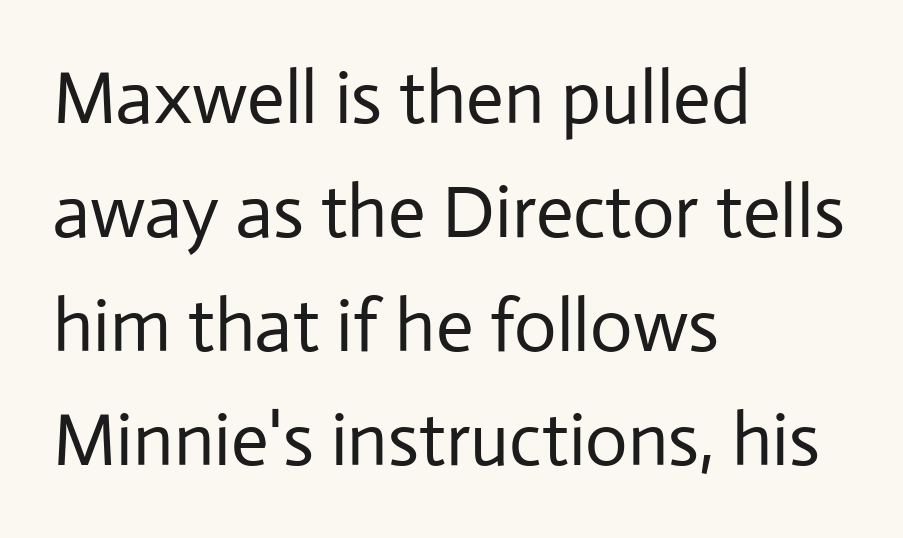
{"serif": "no", "italic": "no", "bold": "no", "weight": "regular", "width": "normal", "stroke_contrast": "low", "x_height": "medium", "monospaced": "no", "underline": "no", "align": "left", "line_spacing": "normal", "line_spacing_ratio": 1.54, "letter_spacing": "normal", "letter_spacing_em": 0.0, "glyph_px": 74}
